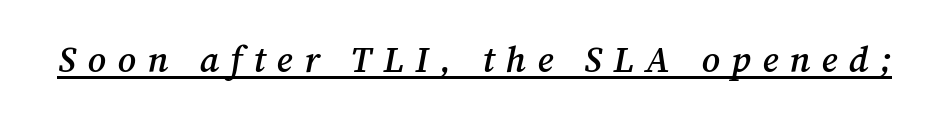
Q: Is the text bold? A: Semi-bold.
Q: Is the text italic (slanted)? A: Yes, it leans right by about 12 degrees.
Q: Is the typeface a serif or a sans-serif typeface? A: Serif.
Q: Is the text underlined? A: Yes.
Q: Is the spacing between letters normal or unusually wide? A: Unusually wide.
Q: Width (condensed, normal, or wide)? A: Normal.
Q: Stroke contrast? A: Medium.
Q: x-height? A: Medium.
Q: Monospaced? A: No.
